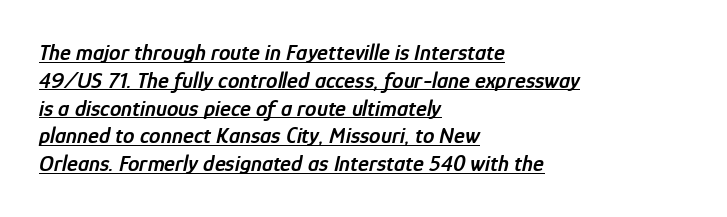
{"italic": "yes", "lean": "right", "slant_degrees": 12, "bold": "semi", "underline": "yes", "align": "left", "line_spacing_ratio": 1.21, "letter_spacing": "normal", "letter_spacing_em": 0.0, "glyph_px": 23}
